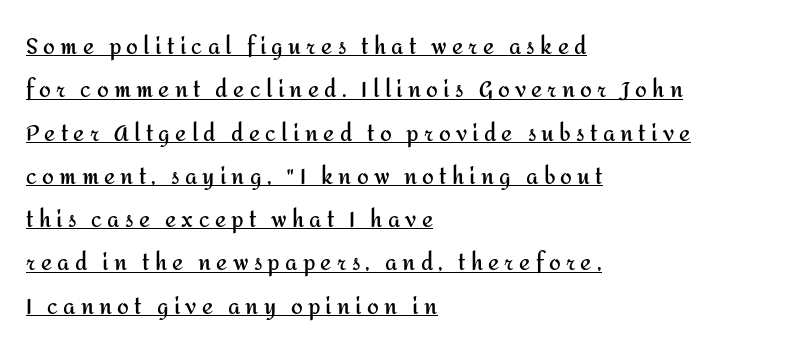
The image shows 21 px bold type, upright; set left-aligned, loose line spacing (2.06x), unusually wide letter spacing (+0.25 em), underlined.
